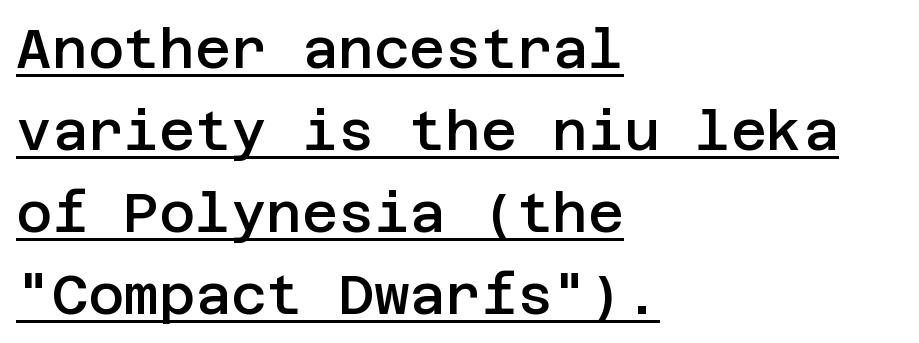
Q: Is the text bold? A: Semi-bold.
Q: Is the text italic (slanted)? A: No, it is upright.
Q: Is the typeface a serif or a sans-serif typeface? A: Sans-serif.
Q: Is the text underlined? A: Yes.
Q: How is the paragraph aligned? A: Left-aligned.
Q: Is the spacing between letters normal or unusually wide? A: Normal.
Q: Is the spacing between lines tight, normal or loose? A: Normal.
Q: Width (condensed, normal, or wide)? A: Normal.
Q: Stroke contrast? A: Low.
Q: x-height? A: Large.
